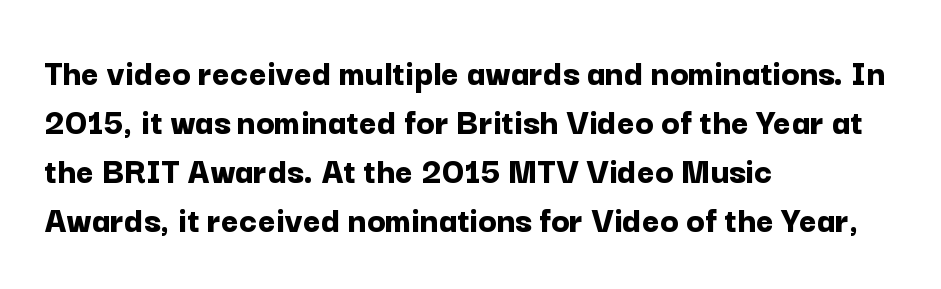
{"serif": "no", "italic": "no", "bold": "yes", "weight": "bold", "width": "normal", "stroke_contrast": "low", "x_height": "medium", "monospaced": "no", "underline": "no", "align": "left", "line_spacing": "normal", "line_spacing_ratio": 1.29, "letter_spacing": "normal", "letter_spacing_em": 0.0, "glyph_px": 38}
